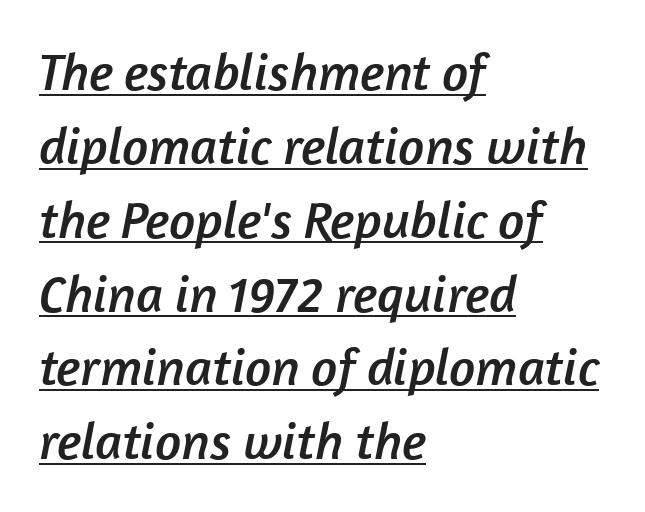
The image shows 52 px sans-serif type; set left-aligned, normal line spacing (1.42x), normal letter spacing, underlined; low stroke contrast and a medium x-height.
